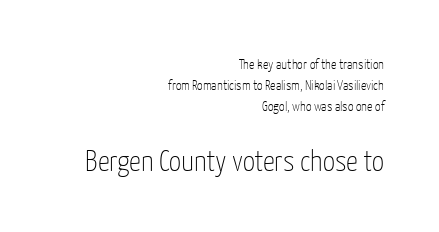
Q: Is the text bold? A: No.
Q: Is the text italic (slanted)? A: No, it is upright.
Q: Is the typeface a serif or a sans-serif typeface? A: Sans-serif.
Q: Is the text underlined? A: No.
Q: How is the paragraph aligned? A: Right-aligned.
Q: Is the spacing between letters normal or unusually wide? A: Normal.
Q: Is the spacing between lines tight, normal or loose? A: Normal.
Q: Which block of text is set in a larger size, the first (top) or the second (bottom)? A: The second (bottom) one.
Q: Width (condensed, normal, or wide)? A: Condensed.
Q: Stroke contrast? A: Low.
Q: x-height? A: Medium.
Q: Monospaced? A: No.
